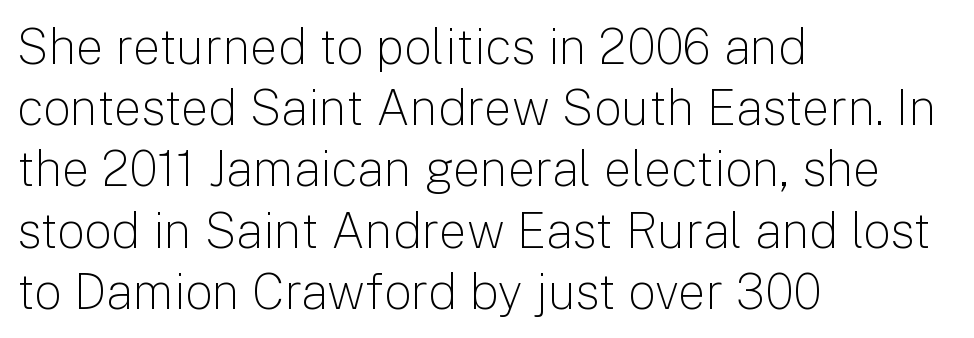
{"serif": "no", "italic": "no", "bold": "no", "weight": "light", "width": "normal", "stroke_contrast": "low", "x_height": "medium", "monospaced": "no", "underline": "no", "align": "left", "line_spacing": "normal", "line_spacing_ratio": 1.25, "letter_spacing": "normal", "letter_spacing_em": 0.0, "glyph_px": 49}
